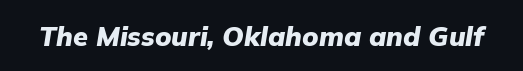
Q: Is the text bold? A: Yes.
Q: Is the text italic (slanted)? A: Yes, it leans right by about 9 degrees.
Q: Is the text underlined? A: No.
Q: Is the spacing between letters normal or unusually wide? A: Normal.
